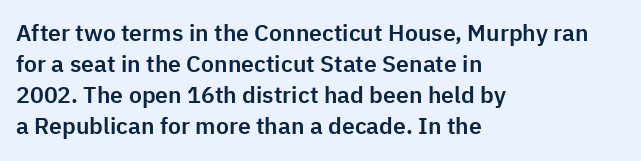
The designer left line spacing at the default. Glance below the letters and you will spot only blank space. The letters sit at their default tracking, neither squeezed nor spread. If you drew a line through each stem, it would be perfectly vertical. The compositor pushed each line to the left boundary.
